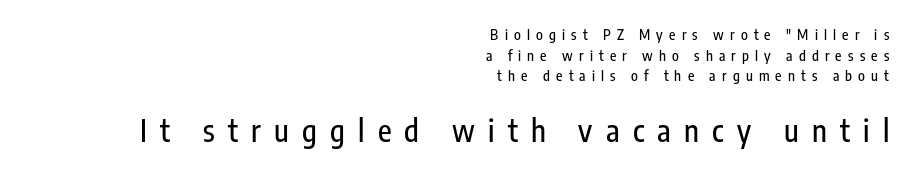
Ordinary non-slanted type is in use. These lines have a slow, spaced-out rhythm from letter to letter. Check where the strokes stop: nothing finishes them off — pure sans. Top chunk: small. Bottom chunk: large.
